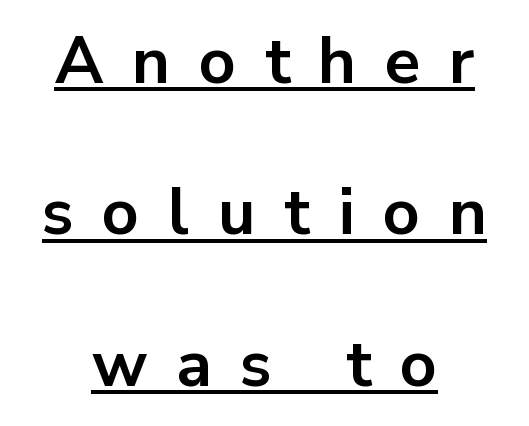
{"serif": "no", "italic": "no", "bold": "yes", "weight": "bold", "width": "normal", "stroke_contrast": "low", "x_height": "medium", "monospaced": "no", "underline": "yes", "align": "center", "line_spacing": "loose", "line_spacing_ratio": 2.33, "letter_spacing": "wide", "letter_spacing_em": 0.44, "glyph_px": 65}
